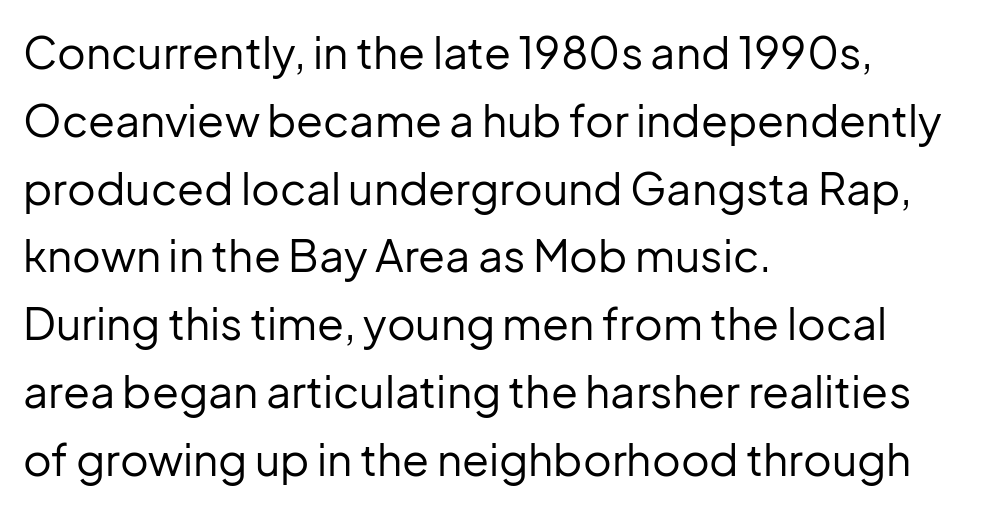
Q: Is the text bold? A: No.
Q: Is the text italic (slanted)? A: No, it is upright.
Q: Is the typeface a serif or a sans-serif typeface? A: Sans-serif.
Q: Is the text underlined? A: No.
Q: How is the paragraph aligned? A: Left-aligned.
Q: Is the spacing between letters normal or unusually wide? A: Normal.
Q: Is the spacing between lines tight, normal or loose? A: Normal.
Q: Width (condensed, normal, or wide)? A: Normal.
Q: Stroke contrast? A: Low.
Q: x-height? A: Medium.
Q: Monospaced? A: No.
